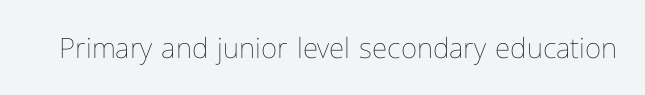
Q: Is the text bold? A: No.
Q: Is the text italic (slanted)? A: No, it is upright.
Q: Is the text underlined? A: No.
Q: Is the spacing between letters normal or unusually wide? A: Normal.
Q: Width (condensed, normal, or wide)? A: Normal.
Q: Stroke contrast? A: Low.
Q: x-height? A: Medium.
Q: Monospaced? A: No.
